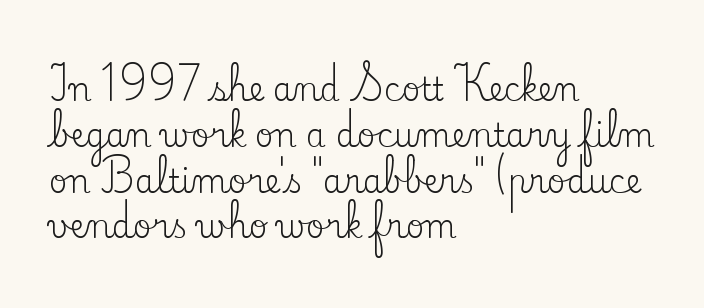
Q: Is the text bold? A: No.
Q: Is the text italic (slanted)? A: No, it is upright.
Q: Is the text underlined? A: No.
Q: How is the paragraph aligned? A: Left-aligned.
Q: Is the spacing between letters normal or unusually wide? A: Normal.
Q: Is the spacing between lines tight, normal or loose? A: Normal.
Q: Width (condensed, normal, or wide)? A: Normal.
Q: Stroke contrast? A: Low.
Q: x-height? A: Small.
Q: Monospaced? A: No.
